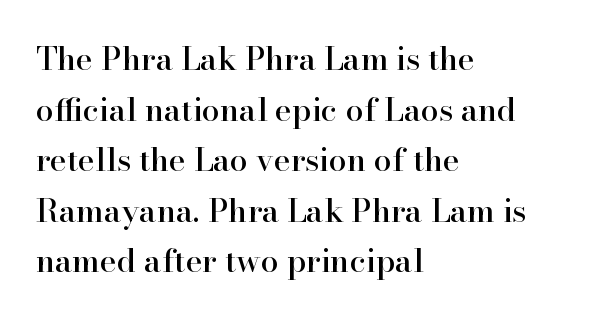
Default kerning and tracking; the words read as compact shapes. Rendered with straight, roman letterforms. Character widths vary here, with narrow letters taking less room than wide ones. This sample uses a serif face. One-word summary of the alignment: left. Only glyphs here, with clear space below each row.
